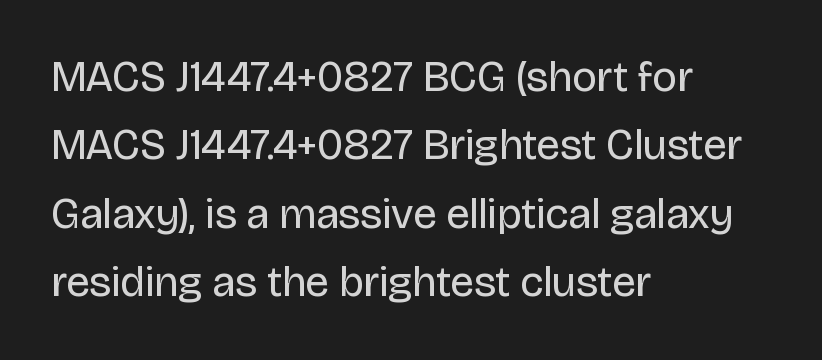
The image shows 43 px regular-weight sans-serif type, upright; set left-aligned, normal line spacing (1.59x), normal letter spacing, not underlined; low stroke contrast and a large x-height.
